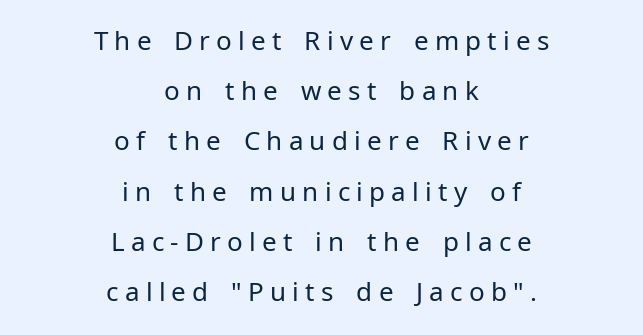
{"italic": "no", "bold": "no", "underline": "no", "align": "center", "line_spacing": "loose", "line_spacing_ratio": 1.93, "letter_spacing": "wide", "letter_spacing_em": 0.24, "glyph_px": 26}
